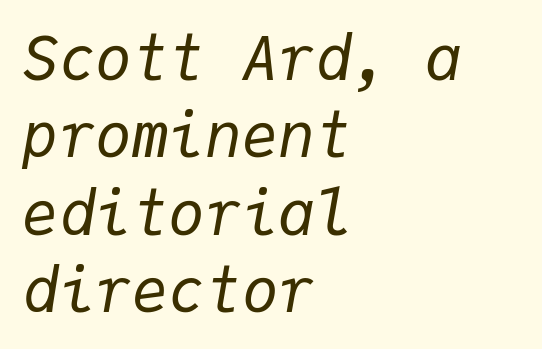
The image shows 61 px regular-weight type, italic (leaning right), monospaced; set left-aligned, normal line spacing (1.27x), normal letter spacing, not underlined; low stroke contrast and a medium x-height.
